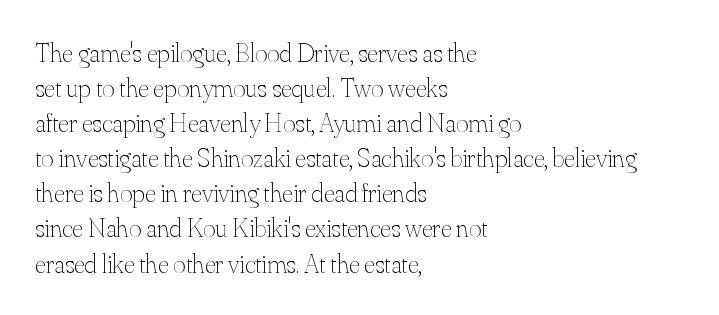
{"italic": "no", "bold": "no", "underline": "no", "align": "left", "line_spacing": "normal", "line_spacing_ratio": 1.3, "letter_spacing": "normal", "letter_spacing_em": 0.0, "glyph_px": 27}
